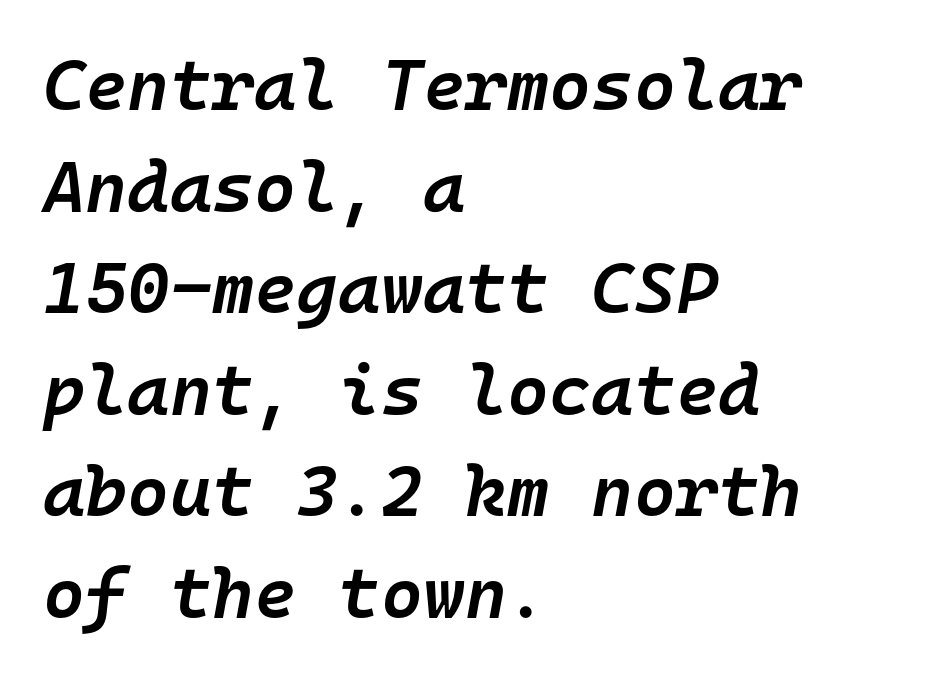
{"italic": "yes", "lean": "right", "slant_degrees": 10, "bold": "semi", "weight": "semibold", "width": "normal", "stroke_contrast": "low", "x_height": "medium", "monospaced": "yes", "underline": "no", "align": "left", "line_spacing": "normal", "line_spacing_ratio": 1.41, "letter_spacing": "normal", "letter_spacing_em": 0.0, "glyph_px": 72}
